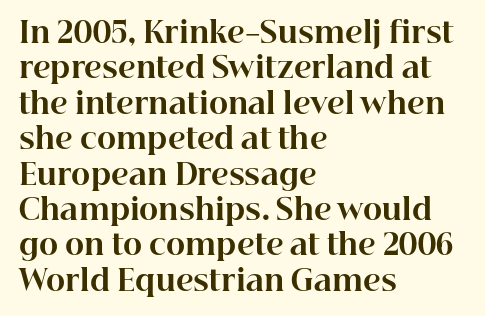
Q: Is the text bold? A: Yes.
Q: Is the text italic (slanted)? A: No, it is upright.
Q: Is the typeface a serif or a sans-serif typeface? A: Serif.
Q: Is the text underlined? A: No.
Q: How is the paragraph aligned? A: Left-aligned.
Q: Is the spacing between letters normal or unusually wide? A: Normal.
Q: Width (condensed, normal, or wide)? A: Normal.
Q: Stroke contrast? A: High.
Q: x-height? A: Medium.
Q: Monospaced? A: No.
